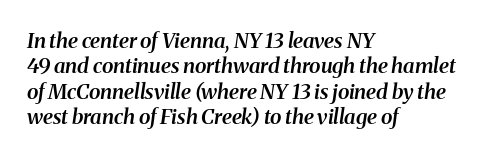
The lines are quadded left. The font's italic variant was chosen for this text. The face used here is a semibold: visibly heavier than regular, lighter than bold. Underline: absent.
